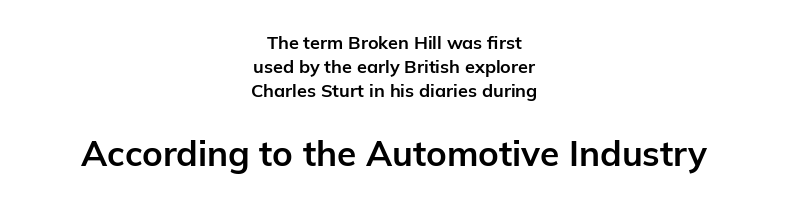
Q: Is the text bold? A: Yes.
Q: Is the text italic (slanted)? A: No, it is upright.
Q: Is the typeface a serif or a sans-serif typeface? A: Sans-serif.
Q: Is the text underlined? A: No.
Q: How is the paragraph aligned? A: Centered.
Q: Is the spacing between letters normal or unusually wide? A: Normal.
Q: Is the spacing between lines tight, normal or loose? A: Normal.
Q: Which block of text is set in a larger size, the first (top) or the second (bottom)? A: The second (bottom) one.
Q: Width (condensed, normal, or wide)? A: Normal.
Q: Stroke contrast? A: Low.
Q: x-height? A: Medium.
Q: Monospaced? A: No.
